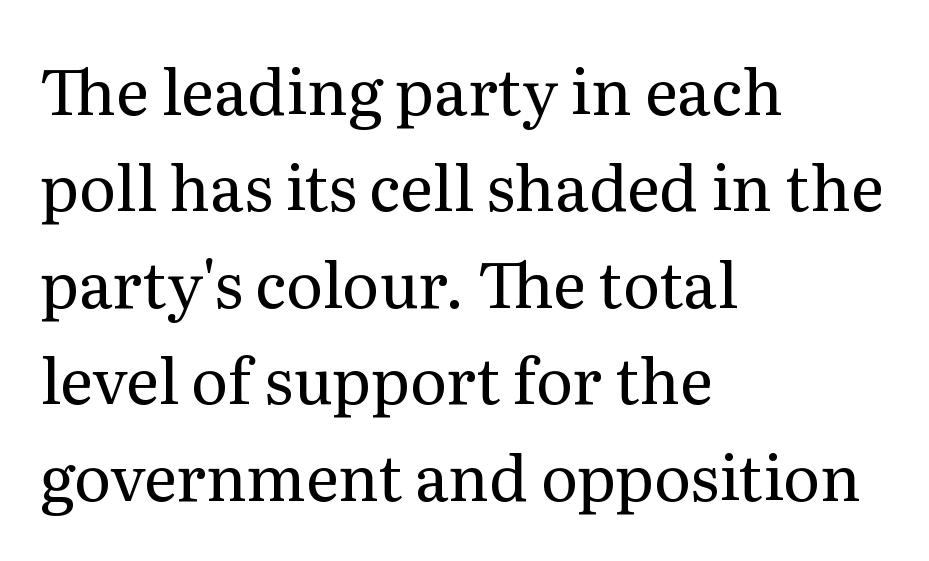
The image shows 63 px regular-weight serif type, upright; set left-aligned, normal line spacing (1.53x), normal letter spacing, not underlined; medium stroke contrast and a medium x-height.
